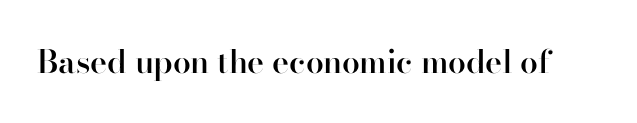
{"serif": "yes", "italic": "no", "bold": "semi", "weight": "semibold", "width": "normal", "stroke_contrast": "high", "x_height": "small", "monospaced": "no", "underline": "no", "letter_spacing": "normal", "letter_spacing_em": 0.0, "glyph_px": 32}
